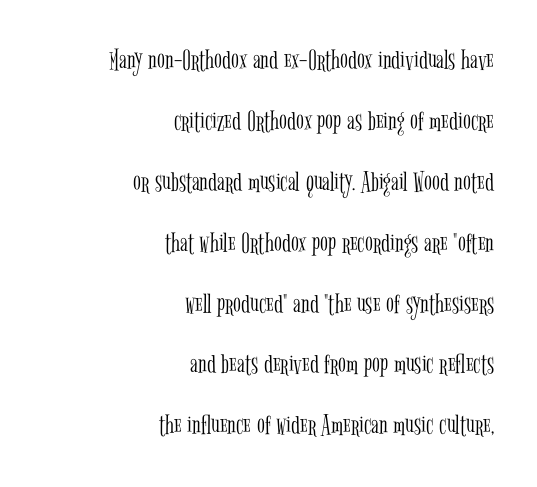
The image shows 29 px light, condensed serif type, upright; set right-aligned, loose line spacing (2.1x), normal letter spacing, not underlined; low stroke contrast and a medium x-height.
